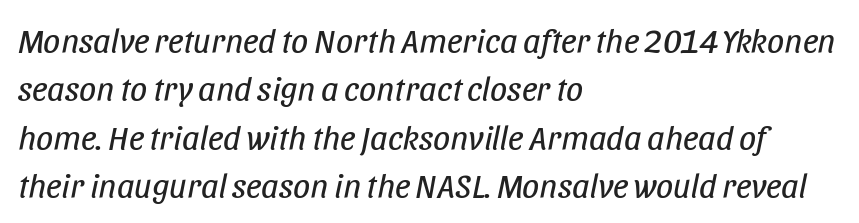
Character widths vary here, with narrow letters taking less room than wide ones. Regular leading. No extra tracking has been applied to these lines. Tall strokes in this sample are angled rather than plumb.
